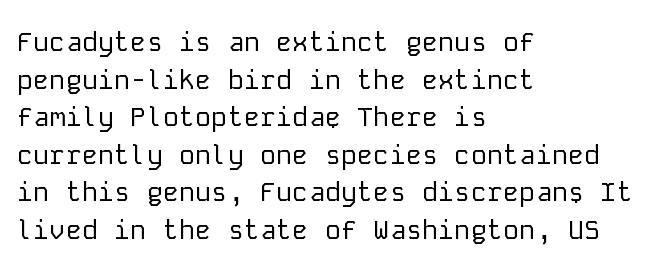
The image shows 27 px text type, upright; set left-aligned, normal line spacing (1.39x), normal letter spacing, not underlined.
